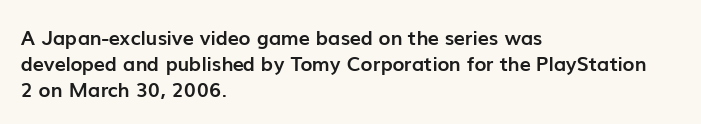
A typesetter would call this zero additional tracking. A classic flush-left, rag-right setting is used for this passage. The letters stand upright; this is a roman face. The glyphs are unaccompanied by any horizontal stroke below them. Line spacing here is normal.
